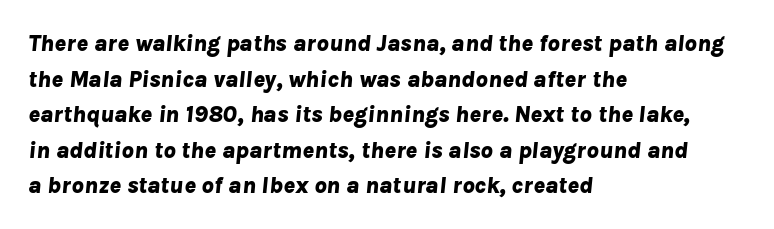
Q: Is the text bold? A: Yes.
Q: Is the text italic (slanted)? A: Yes, it leans right by about 8 degrees.
Q: Is the text underlined? A: No.
Q: How is the paragraph aligned? A: Left-aligned.
Q: Is the spacing between letters normal or unusually wide? A: Normal.
Q: Is the spacing between lines tight, normal or loose? A: Normal.
